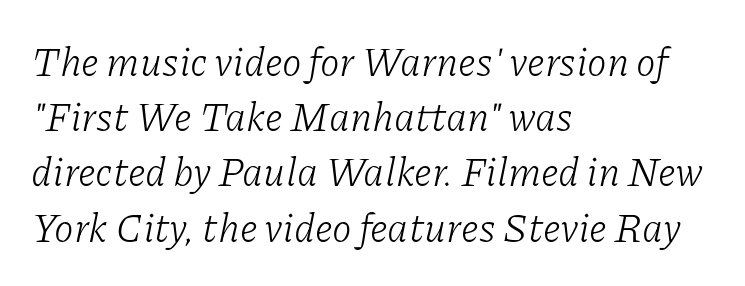
The image shows 40 px light serif type, italic (leaning right); set left-aligned, normal line spacing (1.38x), normal letter spacing, not underlined; low stroke contrast and a medium x-height.
